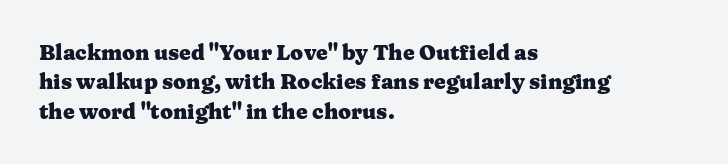
The image shows 21 px bold type, upright; set left-aligned, normal line spacing (1.4x), normal letter spacing, not underlined.
